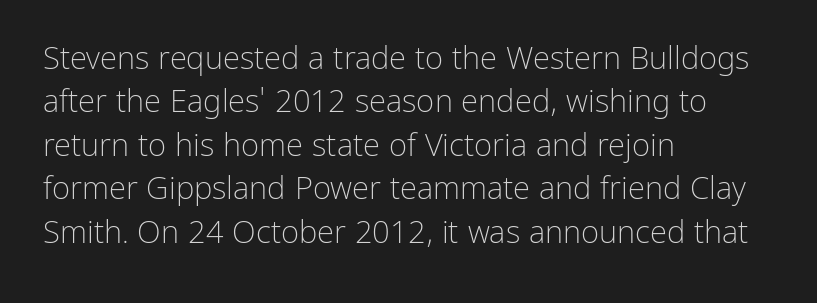
Q: Is the text bold? A: No.
Q: Is the text italic (slanted)? A: No, it is upright.
Q: Is the typeface a serif or a sans-serif typeface? A: Sans-serif.
Q: Is the text underlined? A: No.
Q: How is the paragraph aligned? A: Left-aligned.
Q: Is the spacing between letters normal or unusually wide? A: Normal.
Q: Is the spacing between lines tight, normal or loose? A: Normal.
Q: Width (condensed, normal, or wide)? A: Normal.
Q: Stroke contrast? A: Low.
Q: x-height? A: Medium.
Q: Monospaced? A: No.
